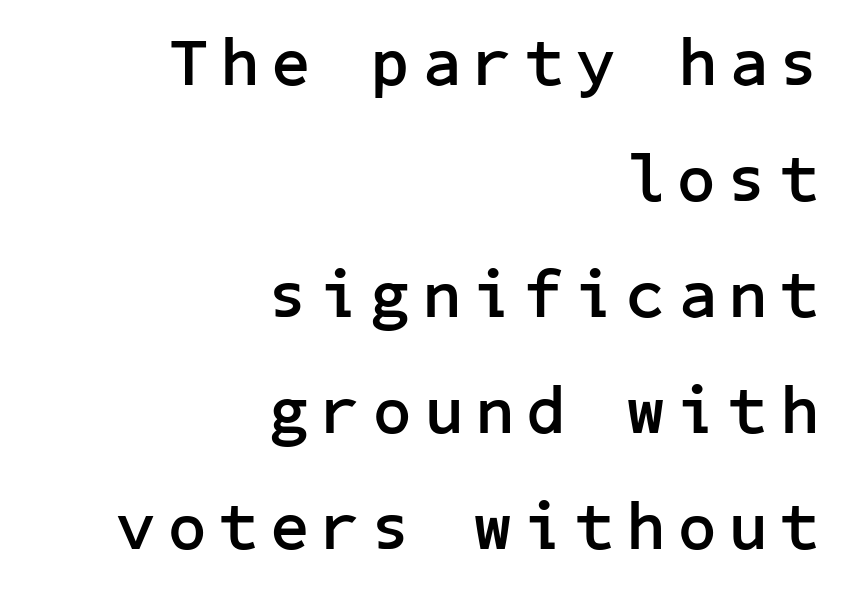
The image shows 67 px semibold sans-serif type, upright; set right-aligned, line spacing 1.73x, not underlined; low stroke contrast and a medium x-height.
